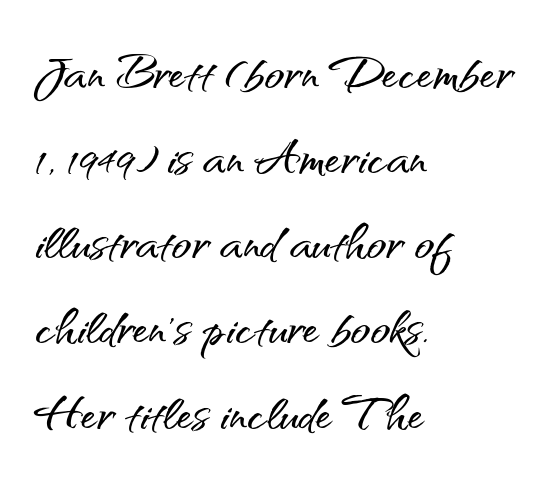
The text was rendered using a sans face with plain stroke endings. Caption: standard tracking, unaltered. The passage shown is not underscored anywhere. Each new line begins a customary step beneath the previous one. A typesetter would call this proportional, since set widths differ per character.
